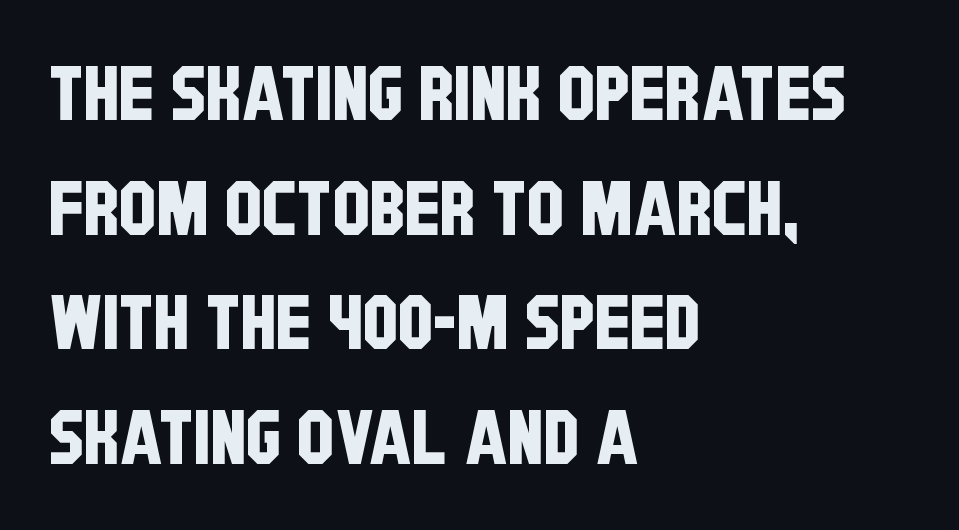
Q: Is the typeface a serif or a sans-serif typeface? A: Sans-serif.
Q: Is the text underlined? A: No.
Q: How is the paragraph aligned? A: Left-aligned.
Q: Is the spacing between letters normal or unusually wide? A: Normal.
Q: Is the spacing between lines tight, normal or loose? A: Normal.
Q: Width (condensed, normal, or wide)? A: Condensed.
Q: Stroke contrast? A: Low.
Q: x-height? A: Large.
Q: Monospaced? A: No.
